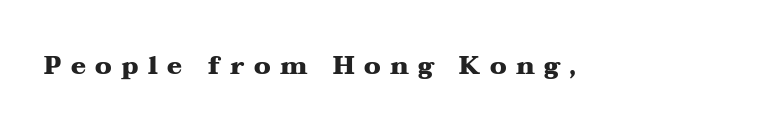
{"italic": "no", "bold": "yes", "underline": "no", "letter_spacing": "wide", "letter_spacing_em": 0.38, "glyph_px": 25}
